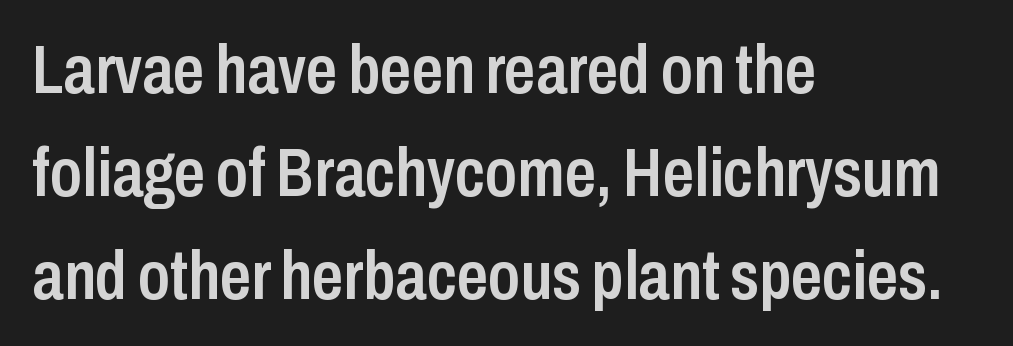
{"serif": "no", "italic": "no", "bold": "semi", "weight": "semibold", "width": "condensed", "stroke_contrast": "low", "x_height": "medium", "monospaced": "no", "underline": "no", "align": "left", "line_spacing": "normal", "line_spacing_ratio": 1.49, "letter_spacing": "normal", "letter_spacing_em": 0.0, "glyph_px": 69}
